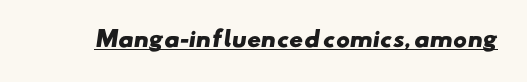
{"bold": "yes", "underline": "yes", "letter_spacing": "normal", "letter_spacing_em": 0.0, "glyph_px": 21}
